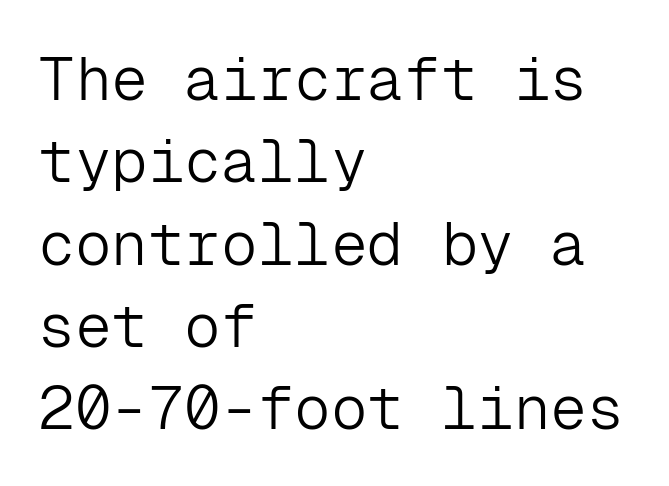
{"serif": "no", "italic": "no", "bold": "no", "weight": "light", "width": "normal", "stroke_contrast": "low", "x_height": "medium", "monospaced": "yes", "underline": "no", "align": "left", "line_spacing": "normal", "line_spacing_ratio": 1.35, "letter_spacing": "normal", "letter_spacing_em": 0.0, "glyph_px": 61}
